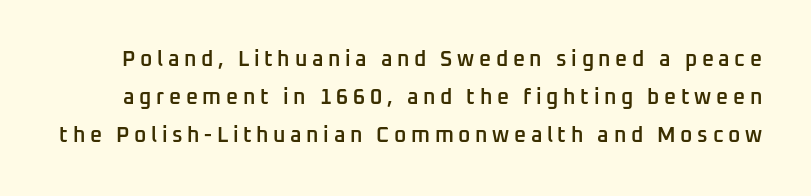
Notice the strokes are somewhat thickened but not fully heavy: this is a semibold. Check under the words: just untouched page. When letters stand straight like this, we call the style roman or upright. The letters are spread apart with noticeably loose tracking.
